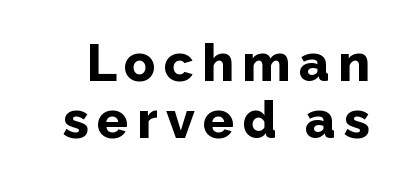
The axis of the letterforms is exactly vertical. You could barely slide anything between these rows. The face used here has the dense, thick strokes of a bold. The type family on display is of the sans-serif kind. Check the space under the baseline: it is left empty. Is this a fixed-width face? No — the glyphs have proportional, varying widths.
